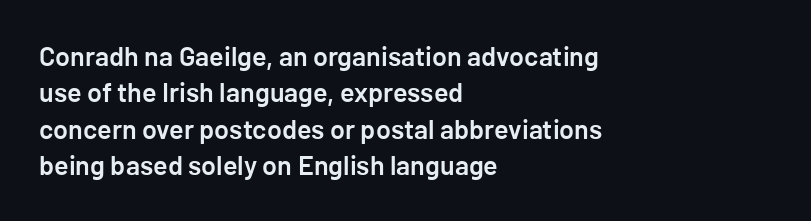
Heft: intermediate — a semibold. The block of text has a typical density, with ordinary space between rows. Descenders hang freely into open space. The rendering anchors every line to the left-hand side.
